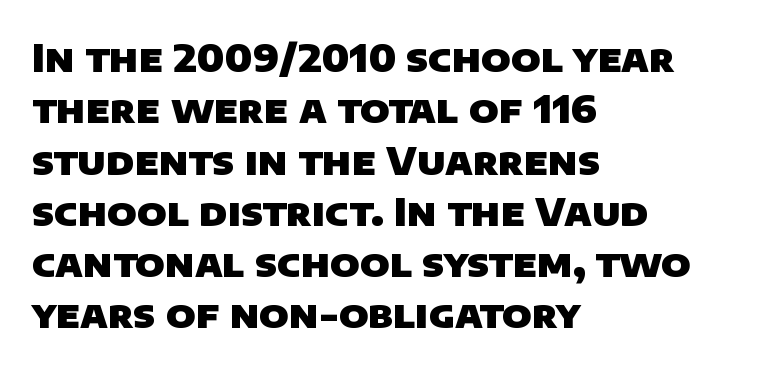
The image shows 38 px heavy sans-serif type; set left-aligned, normal line spacing (1.35x), normal letter spacing, not underlined; low stroke contrast and a large x-height.
